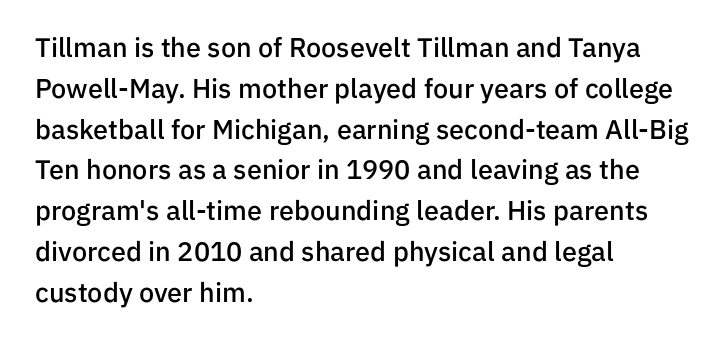
The image shows 27 px text type, upright; set left-aligned, normal line spacing (1.51x), normal letter spacing, not underlined.
